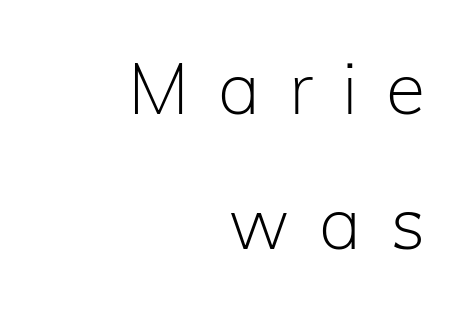
Q: Is the text bold? A: No.
Q: Is the text italic (slanted)? A: No, it is upright.
Q: Is the typeface a serif or a sans-serif typeface? A: Sans-serif.
Q: Is the text underlined? A: No.
Q: How is the paragraph aligned? A: Right-aligned.
Q: Is the spacing between letters normal or unusually wide? A: Unusually wide.
Q: Width (condensed, normal, or wide)? A: Normal.
Q: Stroke contrast? A: Low.
Q: x-height? A: Medium.
Q: Monospaced? A: No.
